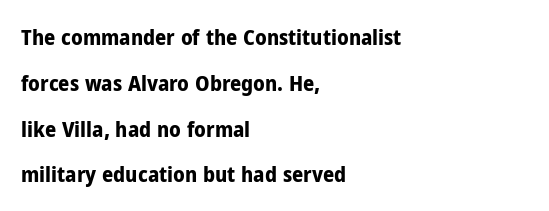
The typesetter chose a ragged-right arrangement here. The vertical gap from one line to the next is large. What weight is shown? A full bold with thick strokes. This sample uses an upright cut, with every glyph sitting square on the baseline. Type without underlining. Nobody touched the tracking dial on this one.
